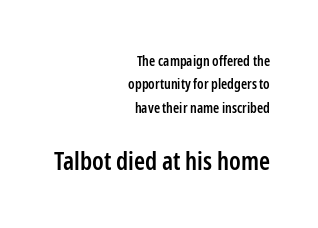
The more generous point size was reserved for the lower chunk. The lettering holds an erect, upright posture throughout. Students, this is semibold: more ink than regular, less than bold. Tracking here is standard; glyphs follow each other at the usual distance. The paragraph shown leans on its right margin. Rule under the text: the space is simply empty.
